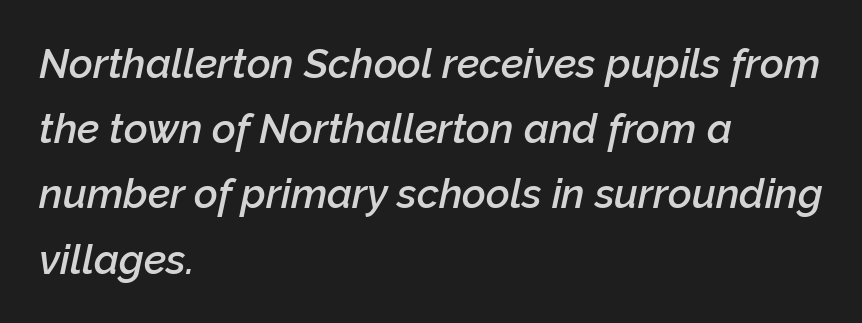
{"italic": "yes", "lean": "right", "slant_degrees": 12, "bold": "semi", "weight": "semibold", "width": "normal", "stroke_contrast": "low", "x_height": "medium", "monospaced": "no", "underline": "no", "align": "left", "line_spacing": "normal", "line_spacing_ratio": 1.59, "letter_spacing": "normal", "letter_spacing_em": 0.0, "glyph_px": 41}
